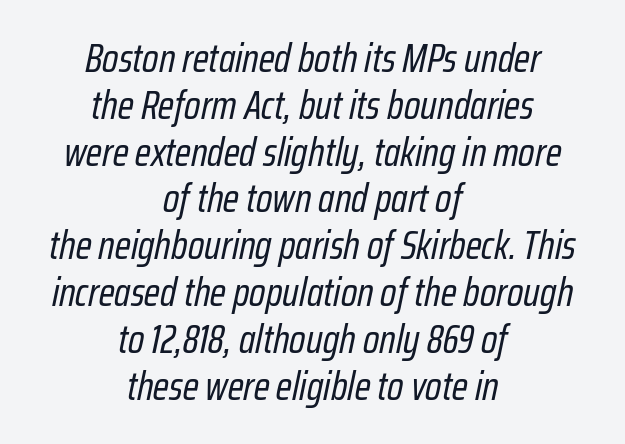
Q: Is the text bold? A: No.
Q: Is the text italic (slanted)? A: Yes, it leans right by about 12 degrees.
Q: Is the text underlined? A: No.
Q: How is the paragraph aligned? A: Centered.
Q: Is the spacing between letters normal or unusually wide? A: Normal.
Q: Width (condensed, normal, or wide)? A: Condensed.
Q: Stroke contrast? A: Low.
Q: x-height? A: Medium.
Q: Monospaced? A: No.
